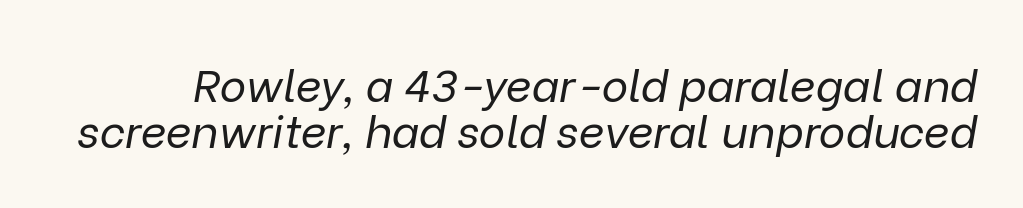
Italic: yes, the glyphs are oblique. Each word holds together tightly as a unit, with standard inter-letter gaps. How would I describe the line gaps? Narrow and economical. Spacing verdict: proportional, widths tailored to each character.
